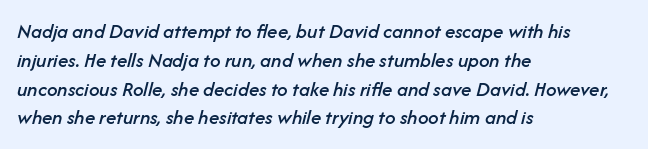
{"italic": "yes", "lean": "right", "slant_degrees": 14, "underline": "no", "align": "left", "line_spacing": "normal", "line_spacing_ratio": 1.37, "letter_spacing": "normal", "letter_spacing_em": 0.0, "glyph_px": 21}
